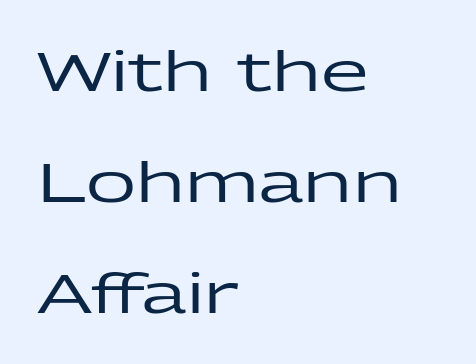
Do the characters align in a grid? No, the font is proportional. Underlining? Definitely not there. You could call the tracking neutral — neither tight nor loose. How would I describe the line gaps? Wide and relaxed. A typesetter would mark this as roman, not italic.
